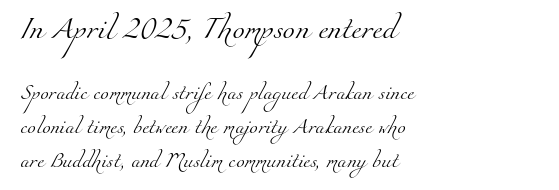
The image shows 22 px text type; set left-aligned, loose line spacing (2.25x), normal letter spacing, not underlined; the first (top) block is 1.47x larger.
